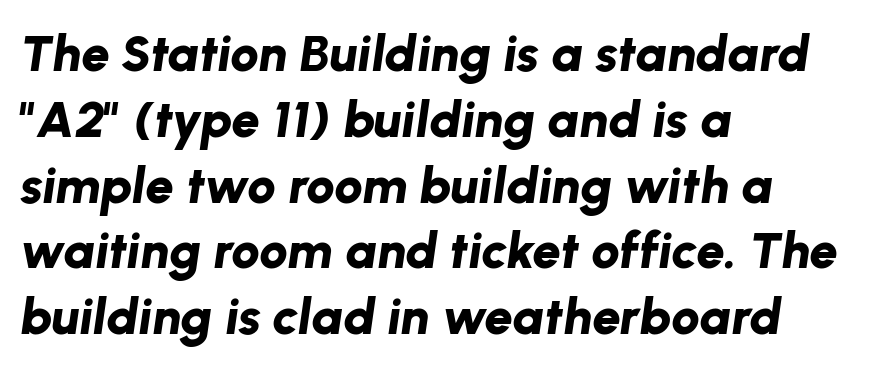
Think of a printed novel: that variable character pitch is what you see here. Left-aligned paragraph, ragged on the right. Every character sits at an angle, as italics do. The type is set solid horizontally, with unmodified tracking. Vertically, the passage feels balanced, rows spaced as you'd expect.
